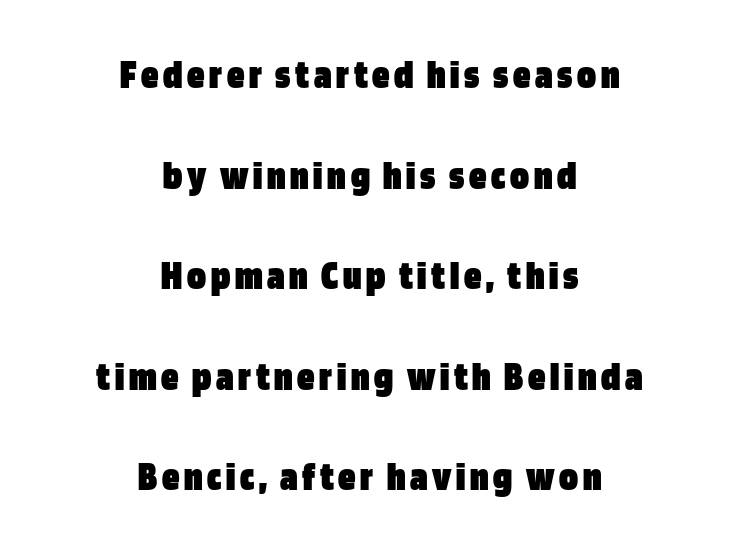
Q: Is the text bold? A: Yes.
Q: Is the text italic (slanted)? A: No, it is upright.
Q: Is the typeface a serif or a sans-serif typeface? A: Sans-serif.
Q: Is the text underlined? A: No.
Q: How is the paragraph aligned? A: Centered.
Q: Is the spacing between lines tight, normal or loose? A: Loose.
Q: Width (condensed, normal, or wide)? A: Condensed.
Q: Stroke contrast? A: Low.
Q: x-height? A: Large.
Q: Monospaced? A: No.
